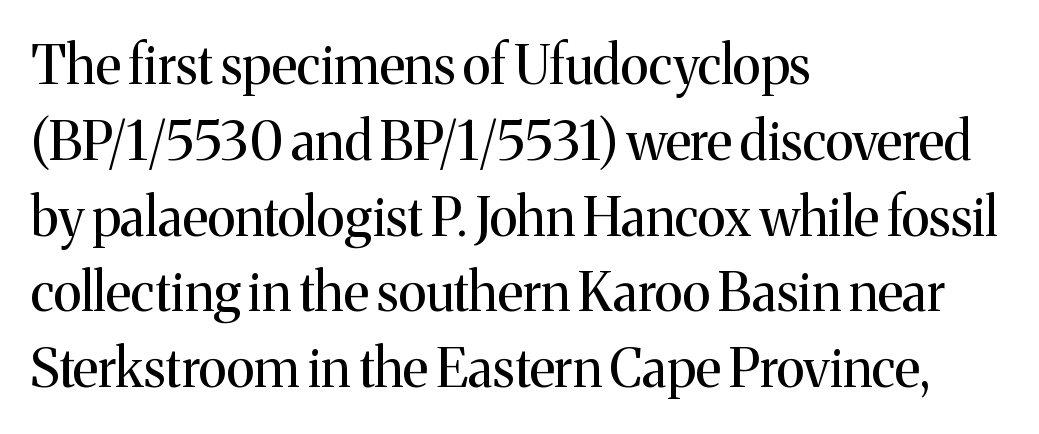
Lines of text with bare space underneath. Vertical spacing — default. This reads as an unemphasized weight, regular at the heaviest. Is this a fixed-width face? No — the glyphs have proportional, varying widths.
